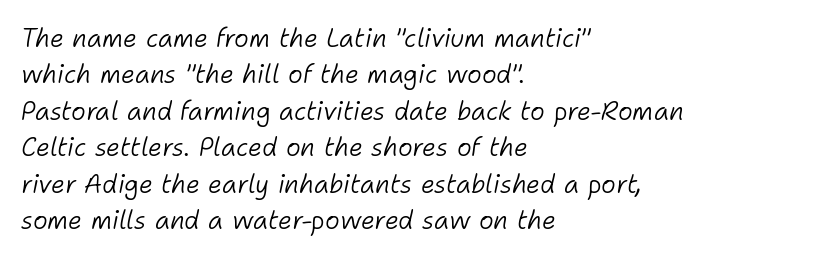
The image shows 25 px text type, italic (leaning right); set left-aligned, normal line spacing (1.46x), normal letter spacing, not underlined.
